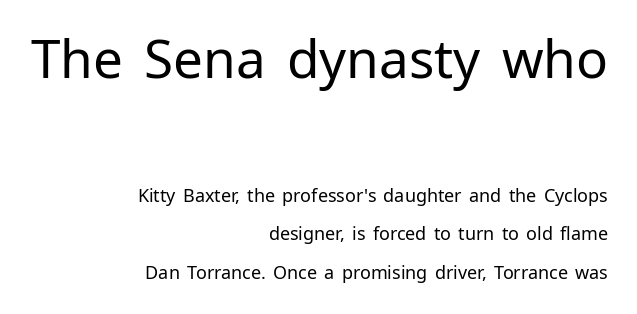
The image shows 53 px regular-weight sans-serif type, upright; set right-aligned, loose line spacing (2.14x), normal letter spacing, not underlined; the first (top) block is 2.94x larger; low stroke contrast and a medium x-height.
